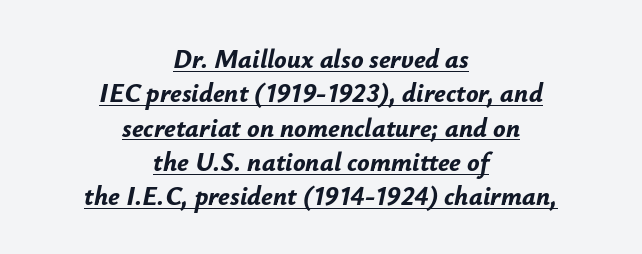
{"italic": "yes", "lean": "right", "slant_degrees": 12, "bold": "yes", "underline": "yes", "align": "center", "line_spacing": "normal", "line_spacing_ratio": 1.32, "letter_spacing": "normal", "letter_spacing_em": 0.0, "glyph_px": 26}
